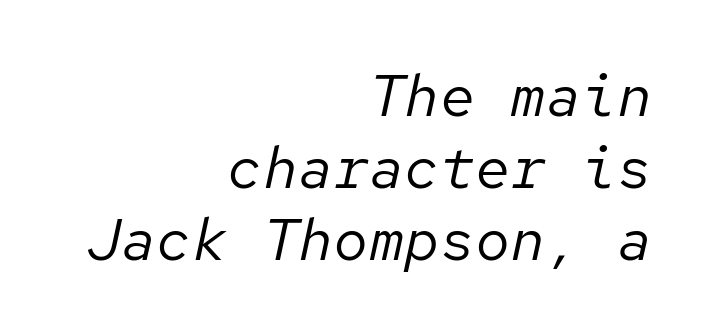
Q: Is the text bold? A: No.
Q: Is the text italic (slanted)? A: Yes, it leans right by about 12 degrees.
Q: Is the text underlined? A: No.
Q: How is the paragraph aligned? A: Right-aligned.
Q: Is the spacing between letters normal or unusually wide? A: Normal.
Q: Width (condensed, normal, or wide)? A: Normal.
Q: Stroke contrast? A: Low.
Q: x-height? A: Medium.
Q: Monospaced? A: Yes.
